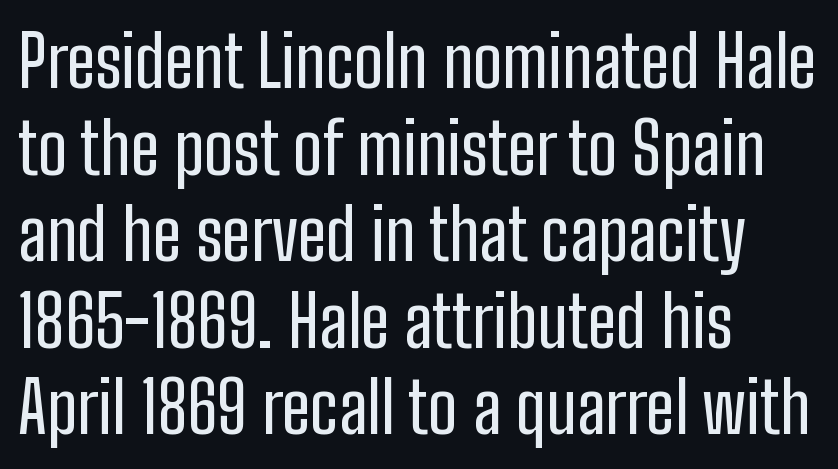
{"serif": "no", "italic": "no", "width": "condensed", "stroke_contrast": "low", "x_height": "medium", "monospaced": "no", "underline": "no", "align": "left", "line_spacing_ratio": 1.22, "letter_spacing": "normal", "letter_spacing_em": 0.0, "glyph_px": 71}
